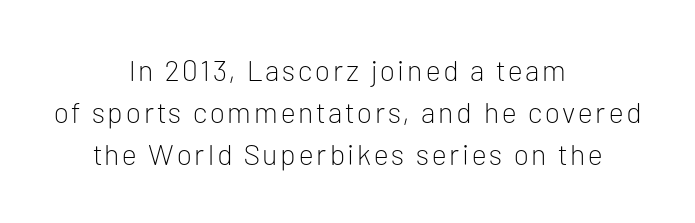
The image shows 29 px light sans-serif type, upright; set centered, normal line spacing (1.44x), not underlined; low stroke contrast and a medium x-height.
